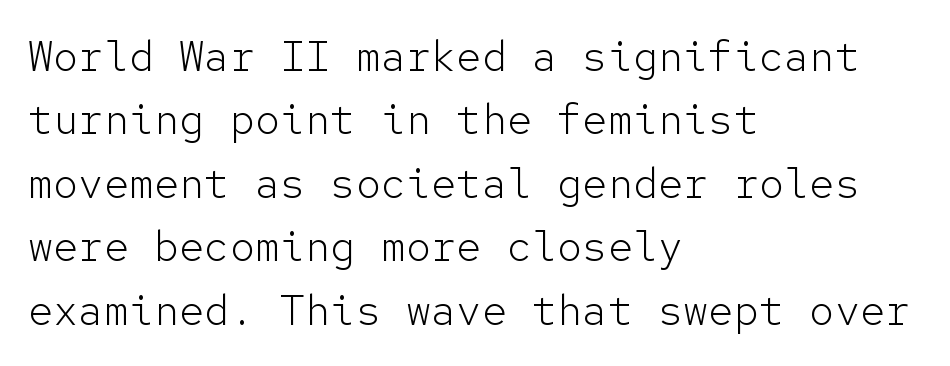
{"serif": "no", "italic": "no", "bold": "no", "weight": "light", "width": "normal", "stroke_contrast": "low", "x_height": "medium", "monospaced": "yes", "underline": "no", "align": "left", "line_spacing": "normal", "line_spacing_ratio": 1.51, "letter_spacing": "normal", "letter_spacing_em": 0.0, "glyph_px": 42}
